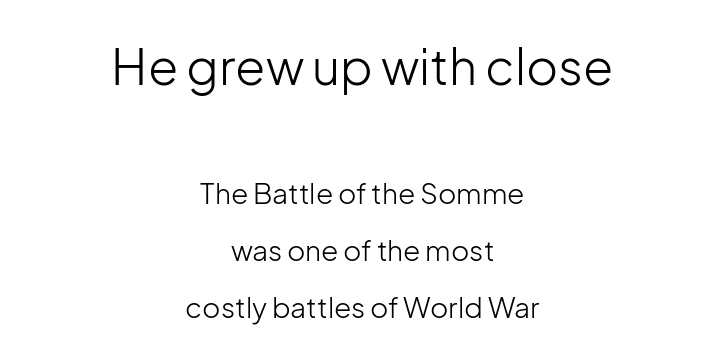
The designer dialed line spacing up above the default. The more generous point size was reserved for the upper chunk. The weight tops out at a normal text grade. Nobody touched the tracking dial on this one.
